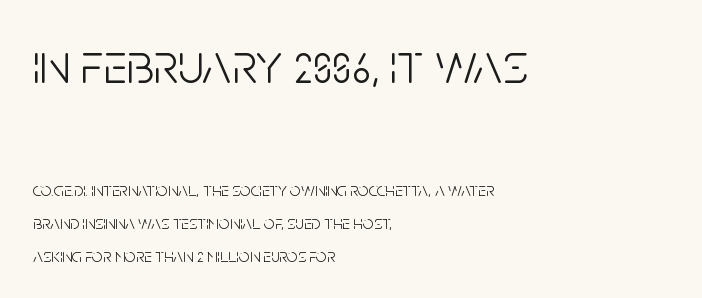
The image shows 58 px light, condensed sans-serif type, upright; set left-aligned, line spacing 1.72x, normal letter spacing, not underlined; the first (top) block is 3.05x larger; low stroke contrast and a large x-height.
